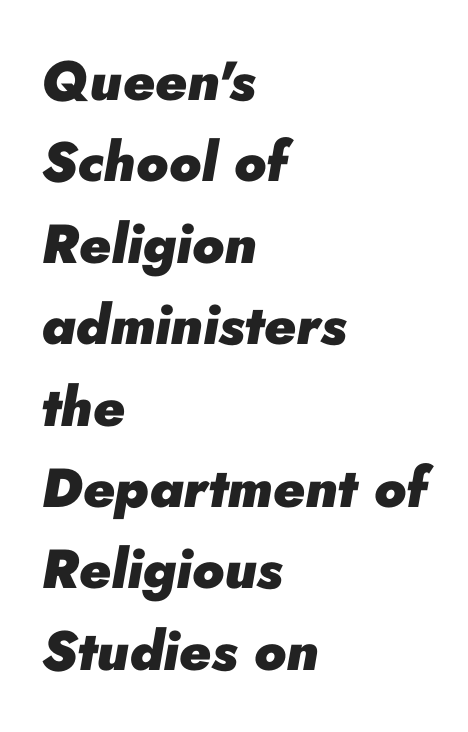
The image shows 55 px heavy type, italic (leaning right); set left-aligned, normal line spacing (1.48x), normal letter spacing, not underlined; low stroke contrast and a small x-height.
